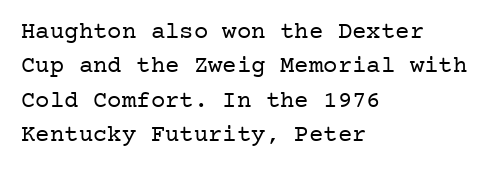
{"italic": "no", "bold": "no", "underline": "no", "align": "left", "line_spacing": "normal", "line_spacing_ratio": 1.43, "letter_spacing": "normal", "letter_spacing_em": 0.0, "glyph_px": 24}
